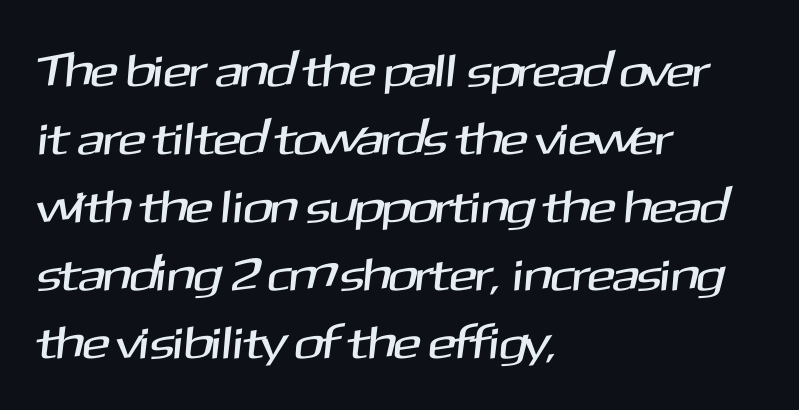
Q: Is the typeface a serif or a sans-serif typeface? A: Sans-serif.
Q: Is the text underlined? A: No.
Q: How is the paragraph aligned? A: Left-aligned.
Q: Is the spacing between letters normal or unusually wide? A: Normal.
Q: Is the spacing between lines tight, normal or loose? A: Normal.
Q: Width (condensed, normal, or wide)? A: Normal.
Q: Stroke contrast? A: Medium.
Q: x-height? A: Medium.
Q: Monospaced? A: No.
